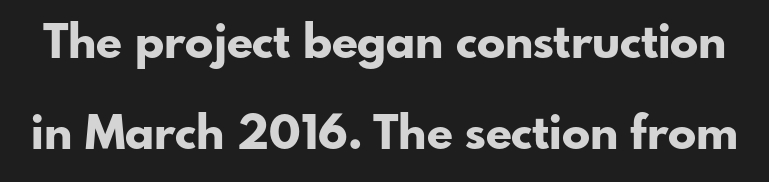
The image shows 47 px bold sans-serif type, upright; set loose line spacing (1.93x), normal letter spacing, not underlined; low stroke contrast and a small x-height.
